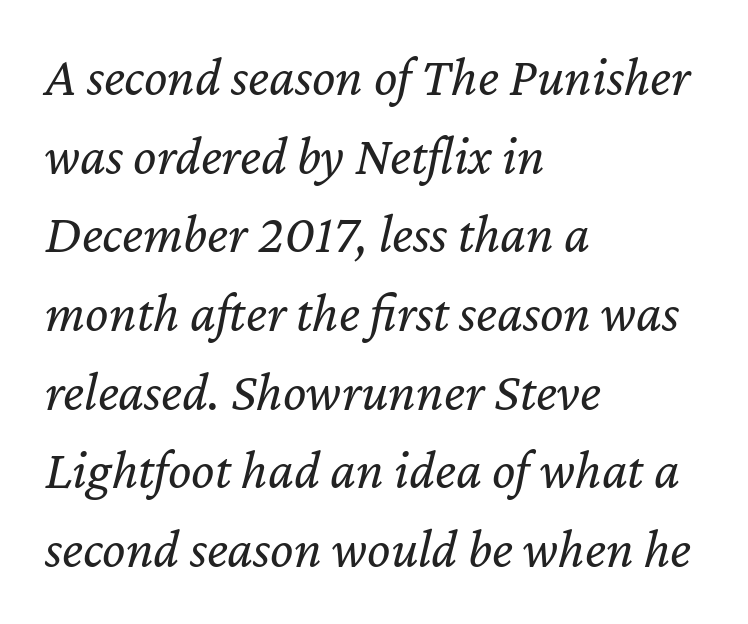
Compared with ordinary roman type, these characters are visibly tilted. One-word summary of the alignment: left. The face used here is rendered with its standard letterfit. Looks like regular typesetting: each glyph gets only the width it needs. The space beneath each line is pristine and unruled.
